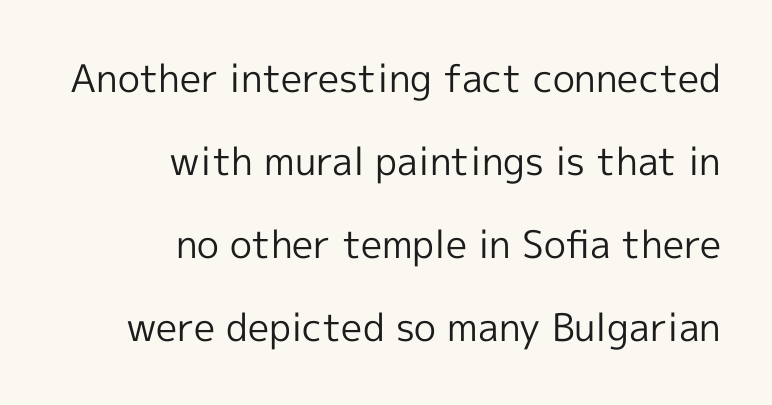
{"serif": "no", "italic": "no", "bold": "no", "weight": "regular", "width": "normal", "x_height": "medium", "monospaced": "no", "underline": "no", "align": "right", "line_spacing": "loose", "line_spacing_ratio": 2.18, "letter_spacing": "normal", "letter_spacing_em": 0.0, "glyph_px": 38}
